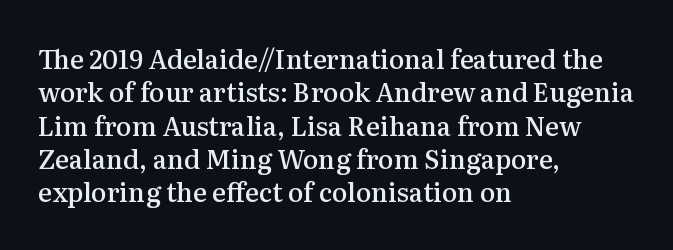
The line texture is even and compact thanks to regular tracking. Tall strokes in this sample are plumb rather than angled. The paragraph shown leans on its left margin. The strip under each line holds only bare page.
